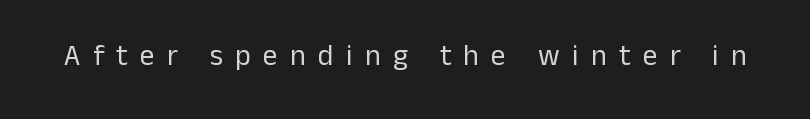
The typography opts for an upright posture over an oblique one. Does extra space separate the letters? Yes, quite a lot of it. The gap between lines stays unmarked. Stroke terminals: plain, sans-serif.
